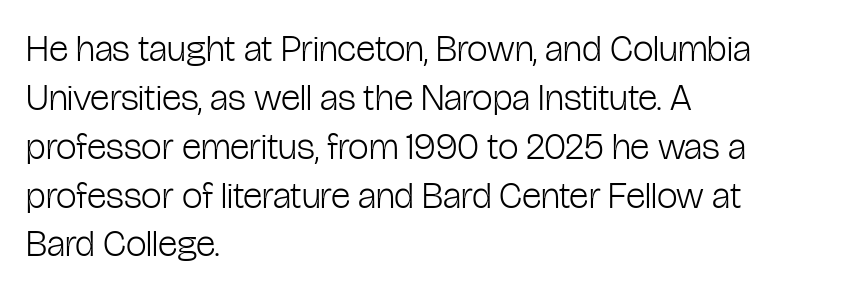
The image shows 37 px light, condensed sans-serif type, upright; set left-aligned, normal line spacing (1.32x), normal letter spacing, not underlined; low stroke contrast and a medium x-height.
